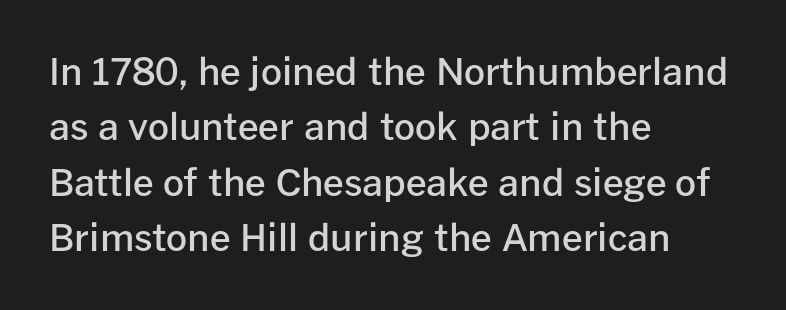
Quick note: underline off. Look at the tracking — it's just the regular setting, nothing added. You could not count columns in this text — the font is proportionally spaced. The strokes are fattened partway — semibold, not bold. The typeface chosen for these lines omits serifs.
